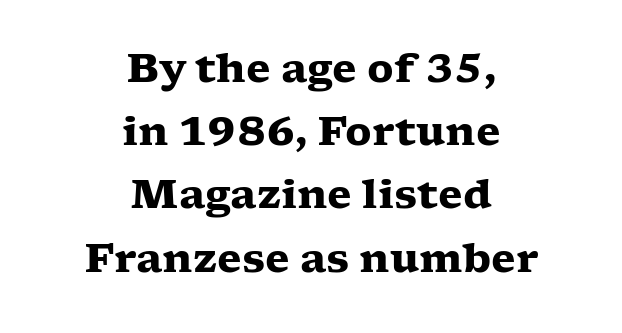
{"serif": "yes", "italic": "no", "bold": "yes", "weight": "heavy", "width": "wide", "stroke_contrast": "low", "x_height": "medium", "monospaced": "no", "underline": "no", "align": "center", "line_spacing": "normal", "line_spacing_ratio": 1.58, "letter_spacing": "normal", "letter_spacing_em": 0.0, "glyph_px": 40}
